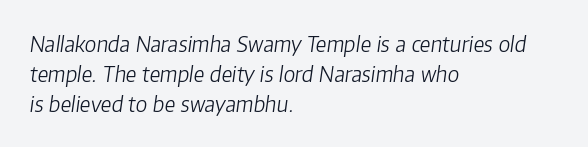
The image shows 21 px text type, italic (leaning right); set left-aligned, normal line spacing (1.42x), normal letter spacing, not underlined.
